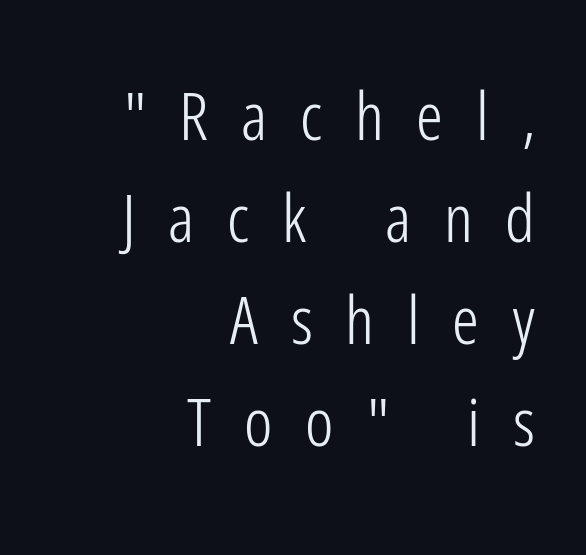
Q: Is the text bold? A: No.
Q: Is the text italic (slanted)? A: No, it is upright.
Q: Is the typeface a serif or a sans-serif typeface? A: Sans-serif.
Q: Is the text underlined? A: No.
Q: How is the paragraph aligned? A: Right-aligned.
Q: Is the spacing between letters normal or unusually wide? A: Unusually wide.
Q: Is the spacing between lines tight, normal or loose? A: Normal.
Q: Width (condensed, normal, or wide)? A: Condensed.
Q: Stroke contrast? A: Low.
Q: x-height? A: Medium.
Q: Monospaced? A: No.
